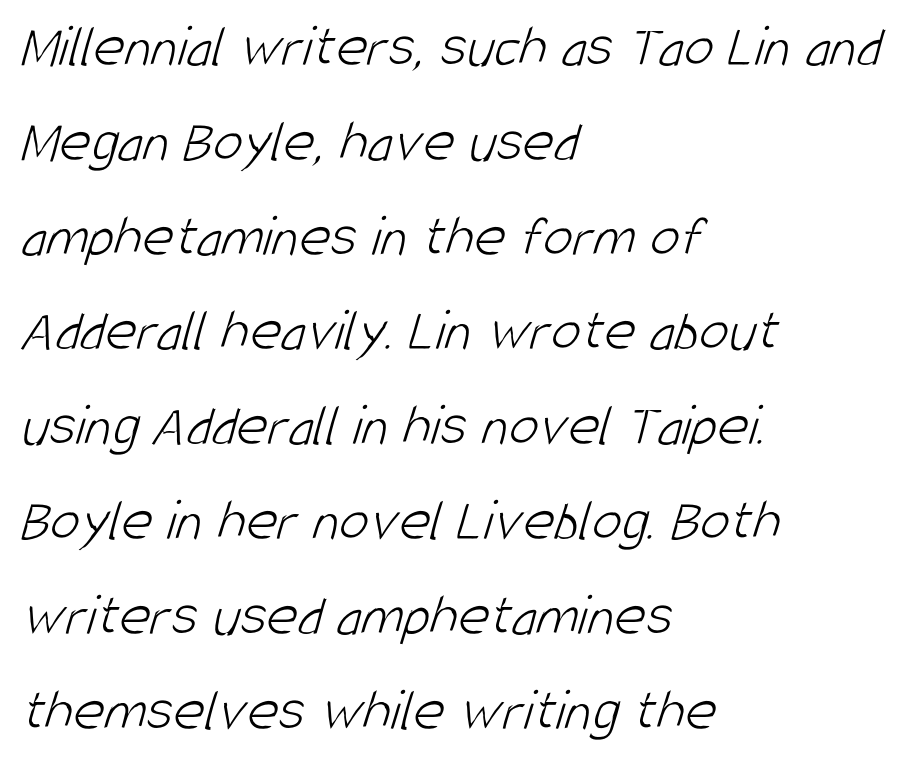
Q: Is the text bold? A: No.
Q: Is the typeface a serif or a sans-serif typeface? A: Sans-serif.
Q: Is the text underlined? A: No.
Q: How is the paragraph aligned? A: Left-aligned.
Q: Is the spacing between letters normal or unusually wide? A: Normal.
Q: Is the spacing between lines tight, normal or loose? A: Normal.
Q: Width (condensed, normal, or wide)? A: Condensed.
Q: Stroke contrast? A: Low.
Q: x-height? A: Large.
Q: Monospaced? A: No.
